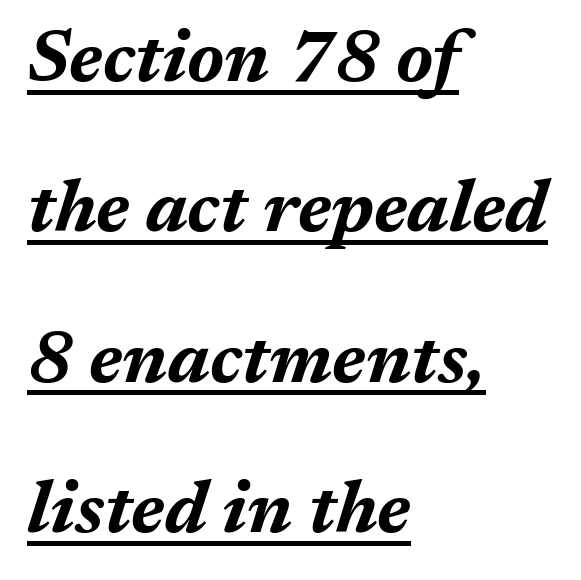
{"italic": "yes", "lean": "right", "slant_degrees": 17, "bold": "yes", "weight": "bold", "width": "normal", "stroke_contrast": "medium", "x_height": "medium", "monospaced": "no", "underline": "yes", "align": "left", "line_spacing": "loose", "line_spacing_ratio": 2.06, "letter_spacing": "normal", "letter_spacing_em": 0.0, "glyph_px": 73}
